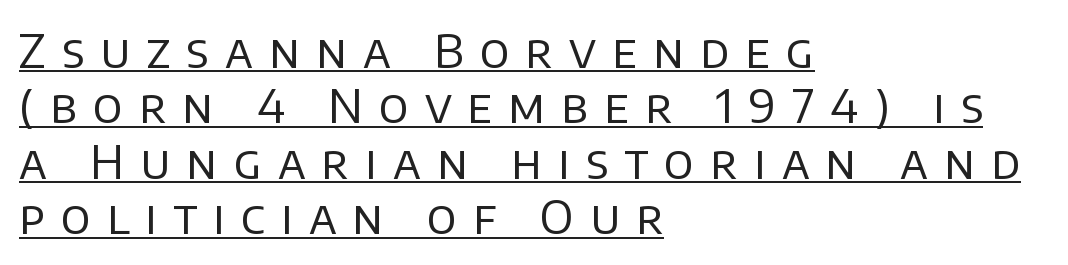
The image shows 47 px regular-weight sans-serif type, upright; set left-aligned, line spacing 1.18x, unusually wide letter spacing (+0.34 em), underlined; low stroke contrast and a large x-height.
